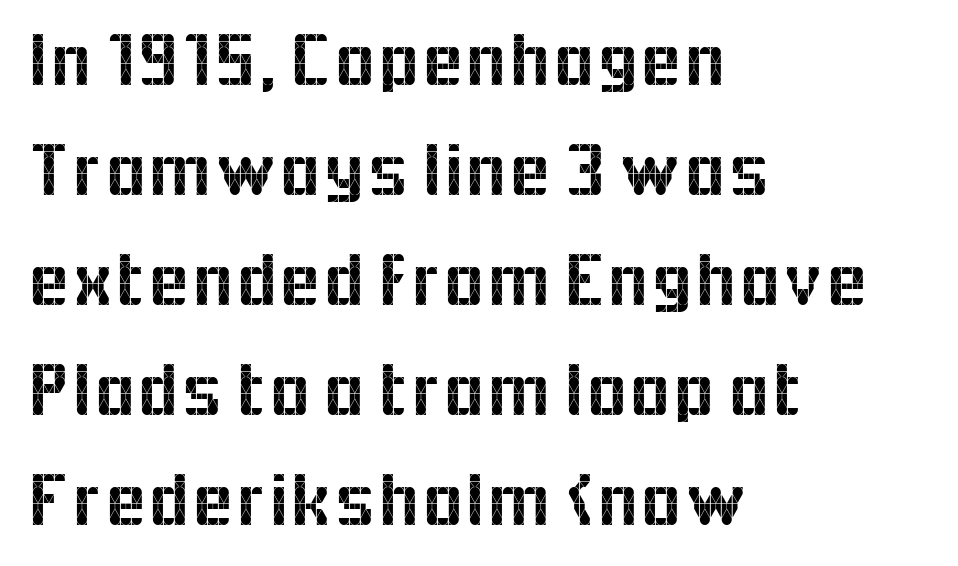
Looks like regular typesetting: each glyph gets only the width it needs. Standard letterfit; no display-style spreading of the glyphs. This block has exactly the height ordinary leading produces. Words float on clear page, feet unadorned. Each line starts at the same left margin while the right side varies.
